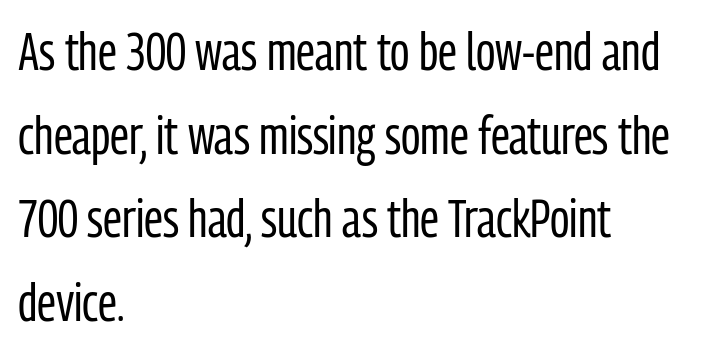
{"serif": "no", "italic": "no", "bold": "no", "weight": "regular", "width": "condensed", "stroke_contrast": "low", "x_height": "medium", "monospaced": "no", "underline": "no", "align": "left", "line_spacing": "normal", "line_spacing_ratio": 1.58, "letter_spacing": "normal", "letter_spacing_em": 0.0, "glyph_px": 53}
